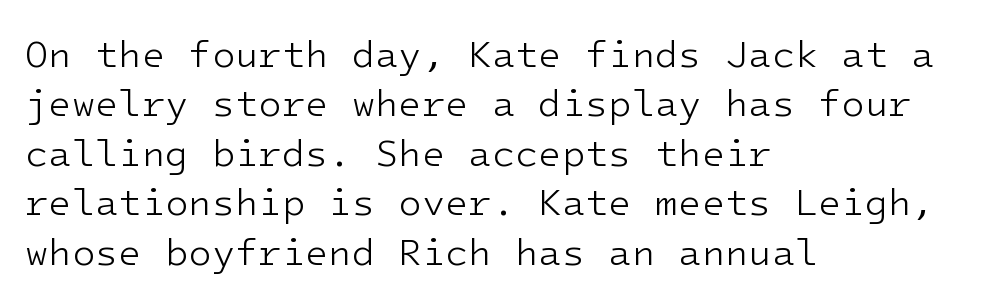
Q: Is the text bold? A: No.
Q: Is the text italic (slanted)? A: No, it is upright.
Q: Is the typeface a serif or a sans-serif typeface? A: Sans-serif.
Q: Is the text underlined? A: No.
Q: How is the paragraph aligned? A: Left-aligned.
Q: Is the spacing between letters normal or unusually wide? A: Normal.
Q: Is the spacing between lines tight, normal or loose? A: Normal.
Q: Width (condensed, normal, or wide)? A: Normal.
Q: Stroke contrast? A: Low.
Q: x-height? A: Medium.
